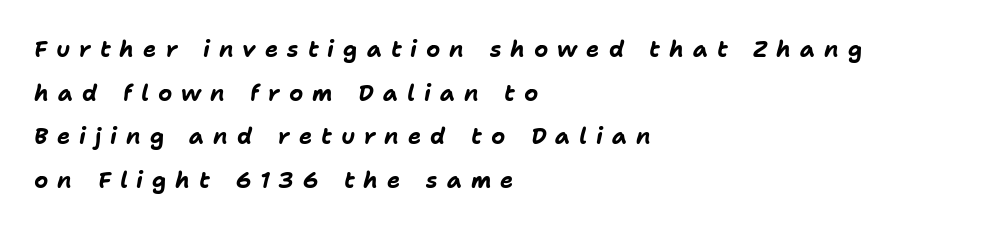
The image shows 22 px bold type, italic (leaning right); set left-aligned, loose line spacing (1.98x), unusually wide letter spacing (+0.41 em), not underlined.
